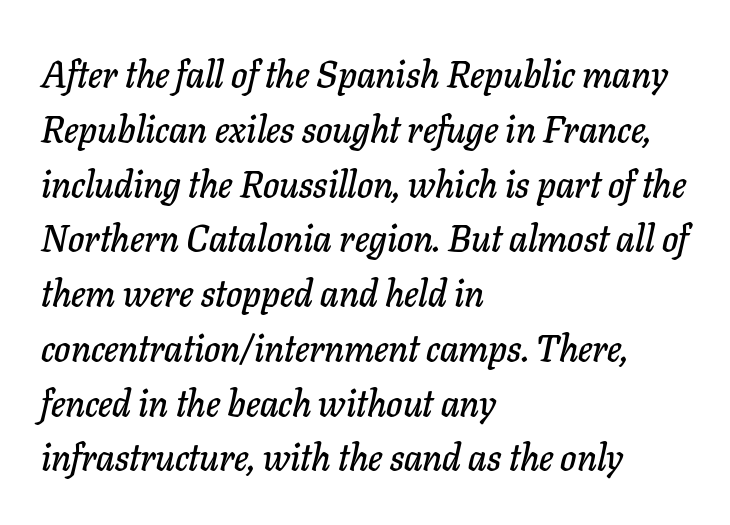
{"italic": "yes", "lean": "right", "slant_degrees": 11, "width": "normal", "stroke_contrast": "low", "x_height": "medium", "monospaced": "no", "underline": "no", "align": "left", "line_spacing": "normal", "line_spacing_ratio": 1.48, "letter_spacing": "normal", "letter_spacing_em": 0.0, "glyph_px": 37}
